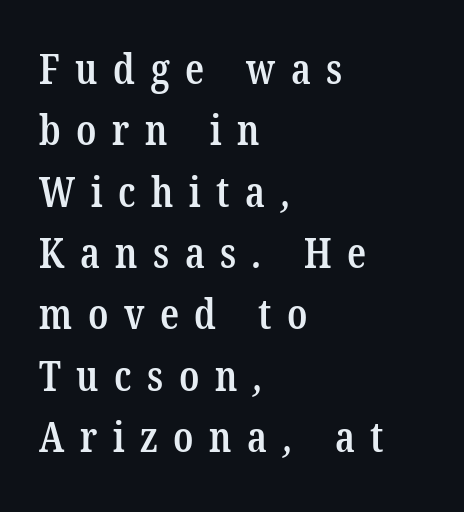
{"serif": "yes", "bold": "semi", "weight": "semibold", "width": "condensed", "stroke_contrast": "low", "x_height": "medium", "monospaced": "no", "underline": "no", "align": "left", "line_spacing": "normal", "line_spacing_ratio": 1.46, "letter_spacing": "wide", "letter_spacing_em": 0.37, "glyph_px": 42}
